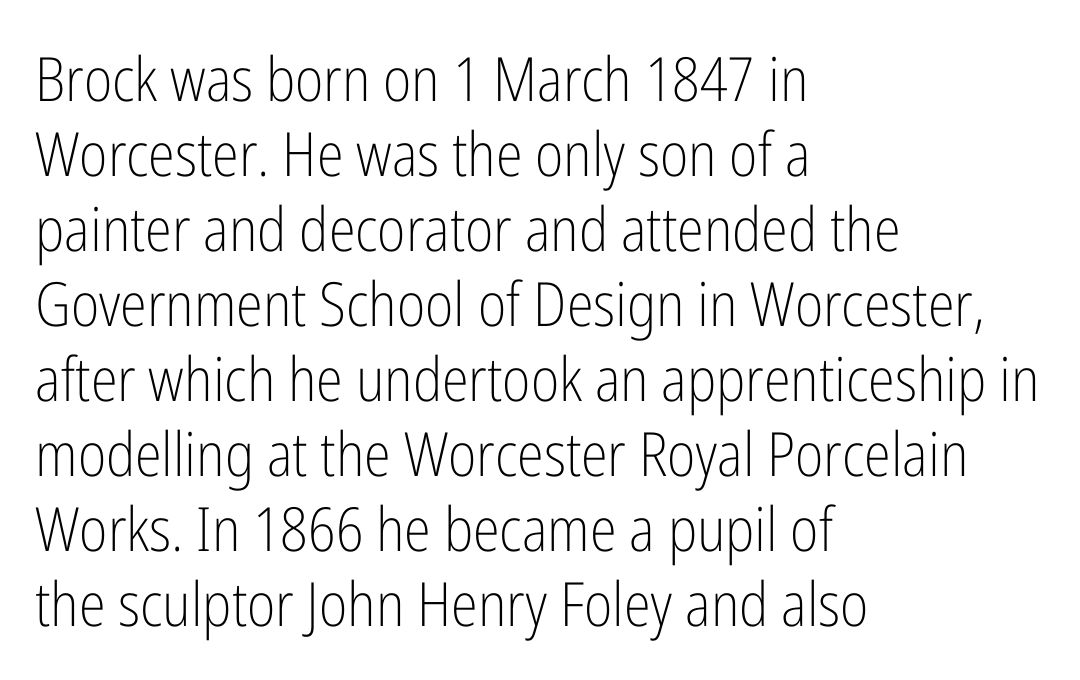
Serif or sans? Sans — the stroke terminals are bare. Do the characters align in a grid? No, the font is proportional. The passage shown is not bold in any degree. The rendering anchors every line to the left-hand side. The type is set solid horizontally, with unmodified tracking. Anything drawn beneath the words? Only blank space.
